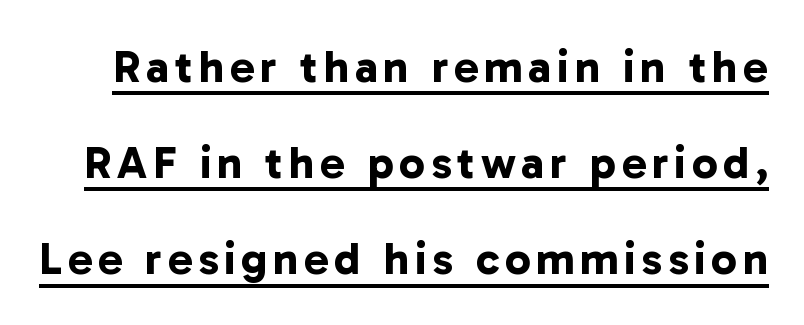
The image shows 46 px bold sans-serif type; set loose line spacing (2.09x), underlined; low stroke contrast and a medium x-height.
